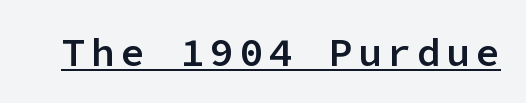
The axis of the letterforms is exactly vertical. What weight is shown? A semibold, between regular and bold. A typesetter would call this monospace, since all characters share one set width. Typographically, this falls in the sans-serif category.
